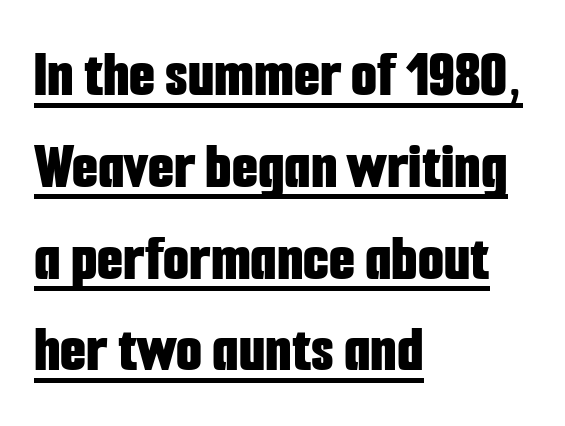
{"serif": "no", "italic": "no", "bold": "yes", "weight": "bold", "width": "condensed", "stroke_contrast": "low", "x_height": "medium", "monospaced": "no", "underline": "yes", "align": "left", "line_spacing": "normal", "line_spacing_ratio": 1.37, "letter_spacing": "normal", "letter_spacing_em": 0.0, "glyph_px": 67}
